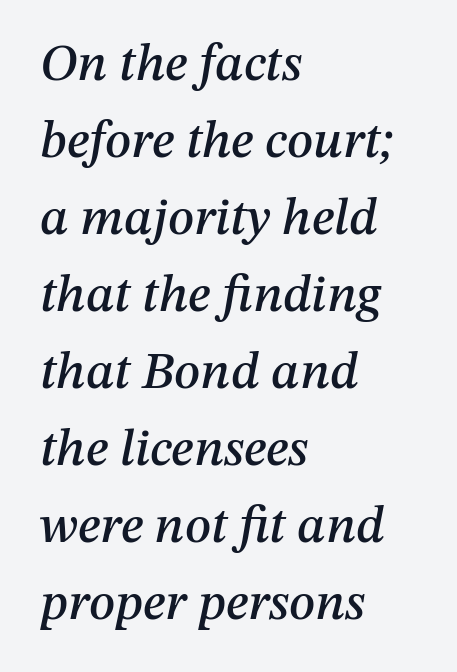
{"italic": "yes", "lean": "right", "slant_degrees": 12, "width": "normal", "stroke_contrast": "medium", "x_height": "medium", "monospaced": "no", "underline": "no", "align": "left", "line_spacing": "normal", "line_spacing_ratio": 1.48, "letter_spacing": "normal", "letter_spacing_em": 0.0, "glyph_px": 52}
